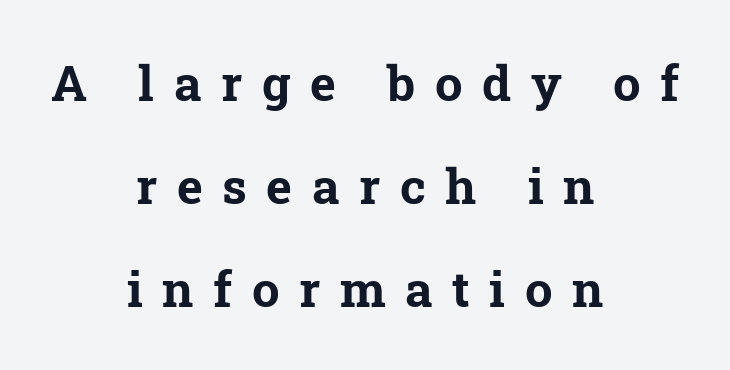
The image shows 49 px bold serif type; set centered, loose line spacing (2.1x), unusually wide letter spacing (+0.4 em), not underlined; low stroke contrast and a medium x-height.
